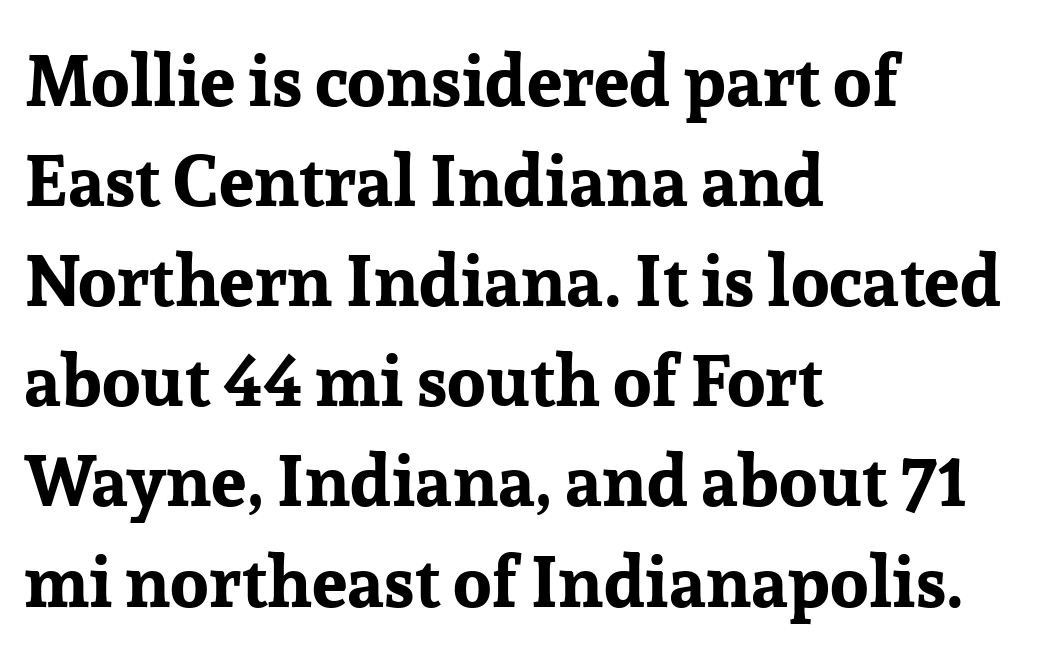
Vertical strokes here are truly vertical. Only glyphs here, with clear space below each row. Letter spacing: default. This is serif lettering, the kind often seen in printed books.
